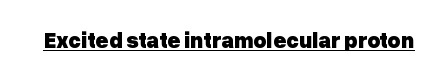
Q: Is the text bold? A: Yes.
Q: Is the text italic (slanted)? A: No, it is upright.
Q: Is the text underlined? A: Yes.
Q: Is the spacing between letters normal or unusually wide? A: Normal.
